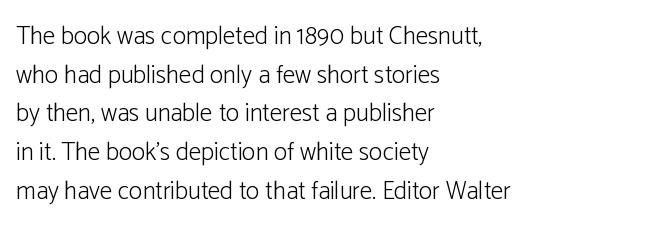
{"italic": "no", "bold": "no", "underline": "no", "align": "left", "line_spacing": "normal", "line_spacing_ratio": 1.55, "letter_spacing": "normal", "letter_spacing_em": 0.0, "glyph_px": 25}
